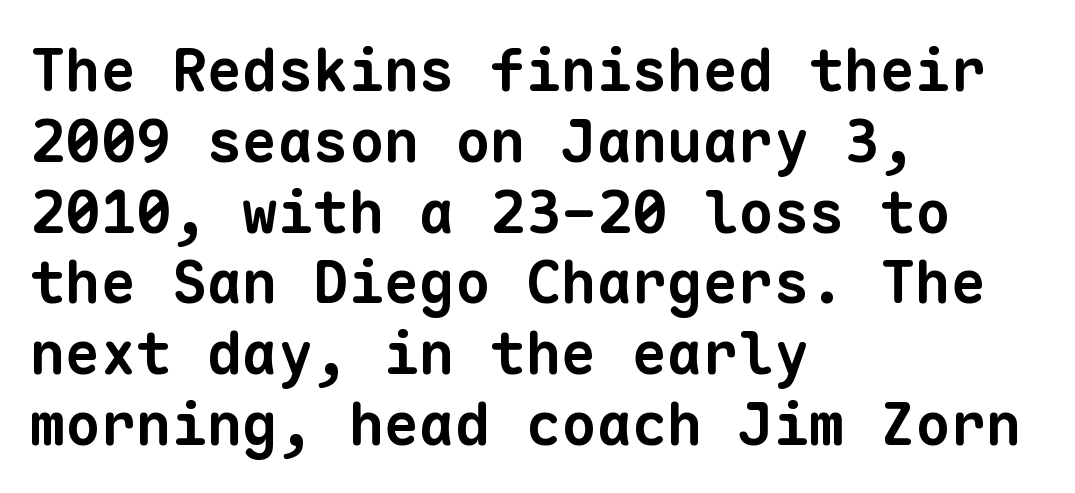
{"serif": "no", "bold": "yes", "weight": "bold", "width": "normal", "stroke_contrast": "low", "x_height": "medium", "monospaced": "yes", "underline": "no", "align": "left", "line_spacing_ratio": 1.2, "letter_spacing": "normal", "letter_spacing_em": 0.0, "glyph_px": 59}
